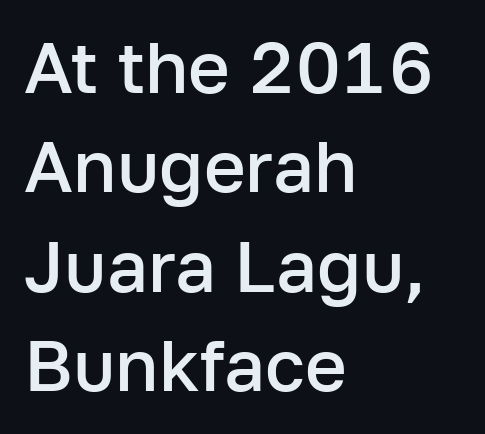
{"serif": "no", "italic": "no", "bold": "semi", "weight": "semibold", "width": "normal", "stroke_contrast": "low", "x_height": "medium", "monospaced": "no", "underline": "no", "align": "left", "line_spacing": "normal", "line_spacing_ratio": 1.38, "letter_spacing": "normal", "letter_spacing_em": 0.0, "glyph_px": 72}
